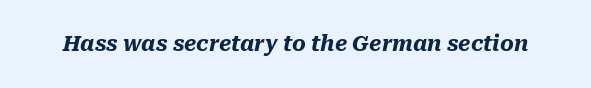
The image shows 21 px bold type, italic (leaning right); set normal letter spacing, not underlined.
